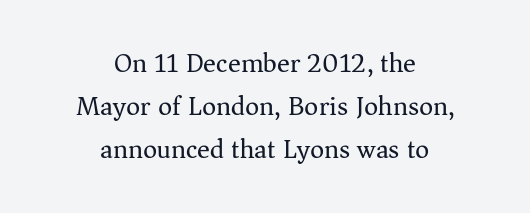
Has an underline been added? It has not. Compared with a typical body face, this is equally light or lighter still. The passage shown stacks its lines at a standard gap. Students, note that the glyphs here touch the page at normal intervals. The setting favours the middle, as headings and verse often do. Designer's note — italics off, roman on.
